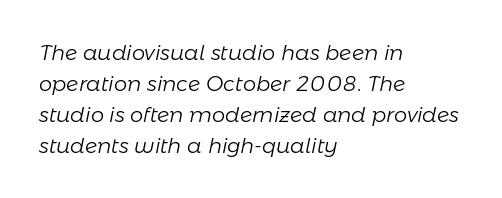
{"italic": "yes", "lean": "right", "slant_degrees": 11, "bold": "no", "underline": "no", "align": "left", "line_spacing": "normal", "line_spacing_ratio": 1.47, "letter_spacing": "normal", "letter_spacing_em": 0.0, "glyph_px": 21}
